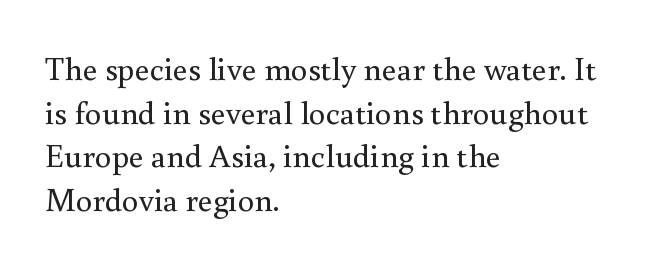
The image shows 33 px regular-weight serif type, upright; set left-aligned, normal line spacing (1.32x), normal letter spacing, not underlined; medium stroke contrast and a small x-height.
